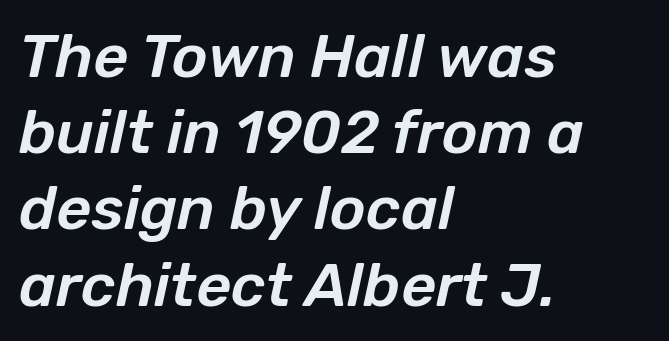
The line texture is even and compact thanks to regular tracking. Line spacing here is normal. The axis of the letterforms is tilted away from vertical. Clear beneath every line of the passage. These lines are rendered in a variable-pitch font. Caption: multi-line text, flush left, ragged right.
